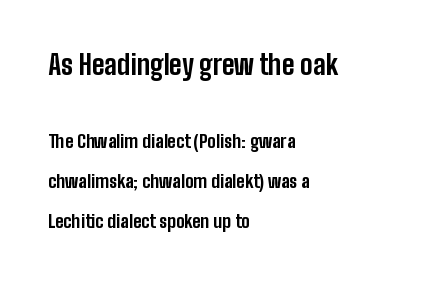
Q: Is the text bold? A: Yes.
Q: Is the text italic (slanted)? A: No, it is upright.
Q: Is the text underlined? A: No.
Q: How is the paragraph aligned? A: Left-aligned.
Q: Is the spacing between letters normal or unusually wide? A: Normal.
Q: Is the spacing between lines tight, normal or loose? A: Loose.
Q: Which block of text is set in a larger size, the first (top) or the second (bottom)? A: The first (top) one.
